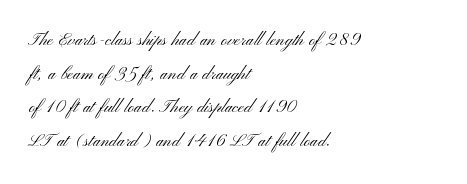
The image shows 22 px text type; set left-aligned, normal line spacing (1.53x), normal letter spacing, not underlined.
